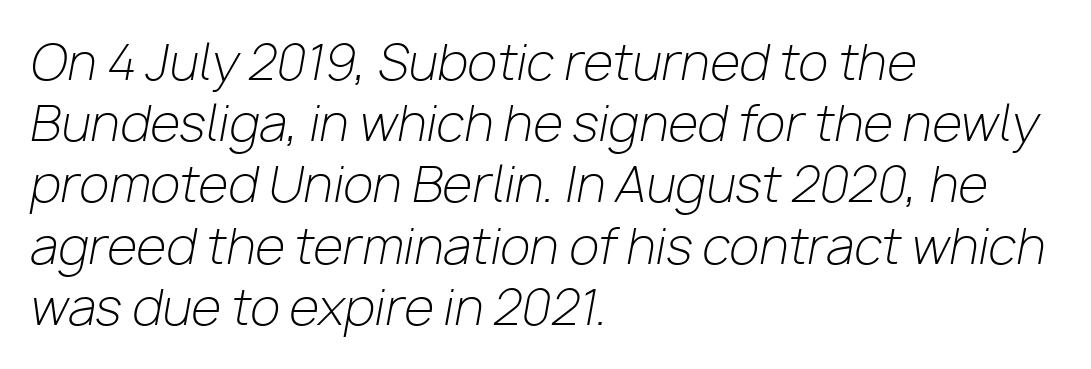
Glyph-to-glyph distance matches everyday printed text. Line spacing here is normal. Heaviness? Minimal to ordinary, like unemphasized prose. Line beginnings align vertically; line endings do not.
